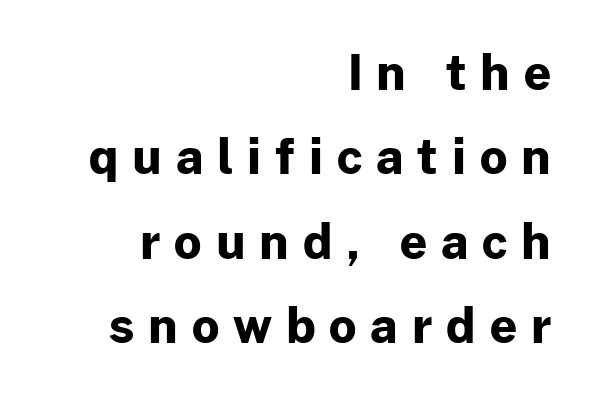
Q: Is the text bold? A: Yes.
Q: Is the text italic (slanted)? A: No, it is upright.
Q: Is the typeface a serif or a sans-serif typeface? A: Sans-serif.
Q: Is the text underlined? A: No.
Q: How is the paragraph aligned? A: Right-aligned.
Q: Is the spacing between letters normal or unusually wide? A: Unusually wide.
Q: Width (condensed, normal, or wide)? A: Normal.
Q: Stroke contrast? A: Low.
Q: x-height? A: Medium.
Q: Monospaced? A: No.
